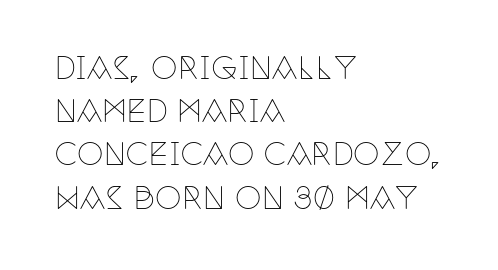
Q: Is the text bold? A: No.
Q: Is the text italic (slanted)? A: No, it is upright.
Q: Is the typeface a serif or a sans-serif typeface? A: Serif.
Q: Is the text underlined? A: No.
Q: How is the paragraph aligned? A: Left-aligned.
Q: Is the spacing between letters normal or unusually wide? A: Normal.
Q: Is the spacing between lines tight, normal or loose? A: Normal.
Q: Width (condensed, normal, or wide)? A: Condensed.
Q: Stroke contrast? A: Low.
Q: x-height? A: Large.
Q: Monospaced? A: No.
